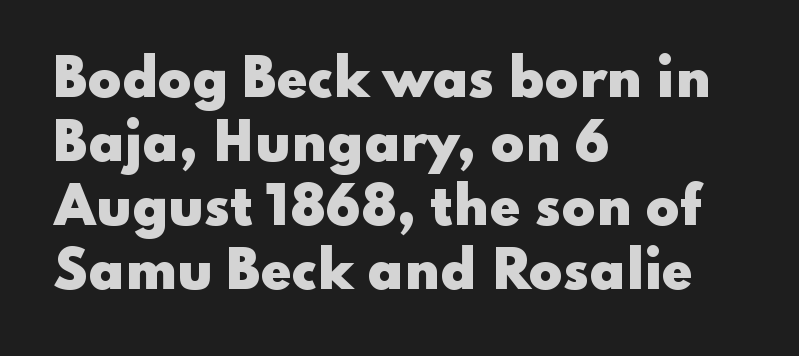
A typesetter would call this proportional, since set widths differ per character. Spacing between characters is what you'd get straight out of the box. Reading down the column, the eye jumps a familiar distance to each next line. In terms of letterform style, serifs are entirely absent.
